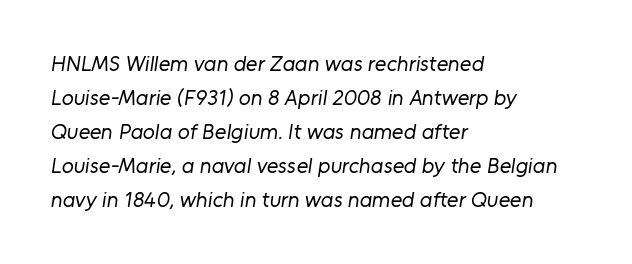
The passage shown is not underscored anywhere. Caption: face not bold, strokes unweighted. Tracking value appears to be zero — textbook default spacing. Leading: standard. The rag falls on the right side of this text block.
